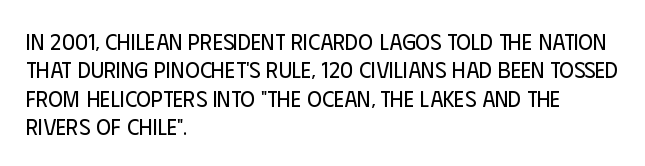
The image shows 23 px text type, upright; set left-aligned, line spacing 1.23x, normal letter spacing, not underlined.
